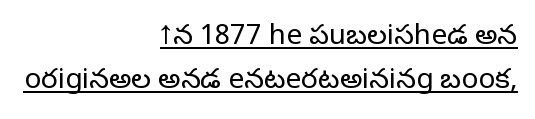
Q: Is the text bold? A: No.
Q: Is the text italic (slanted)? A: No, it is upright.
Q: Is the typeface a serif or a sans-serif typeface? A: Sans-serif.
Q: Is the text underlined? A: Yes.
Q: How is the paragraph aligned? A: Right-aligned.
Q: Is the spacing between letters normal or unusually wide? A: Normal.
Q: Is the spacing between lines tight, normal or loose? A: Normal.
Q: Width (condensed, normal, or wide)? A: Normal.
Q: Stroke contrast? A: Low.
Q: x-height? A: Medium.
Q: Monospaced? A: No.
